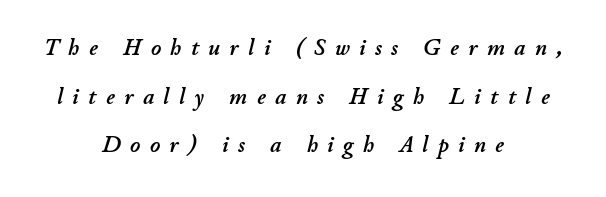
{"italic": "yes", "lean": "right", "slant_degrees": 11, "underline": "no", "align": "center", "line_spacing": "loose", "line_spacing_ratio": 2.03, "letter_spacing": "wide", "letter_spacing_em": 0.4, "glyph_px": 24}
